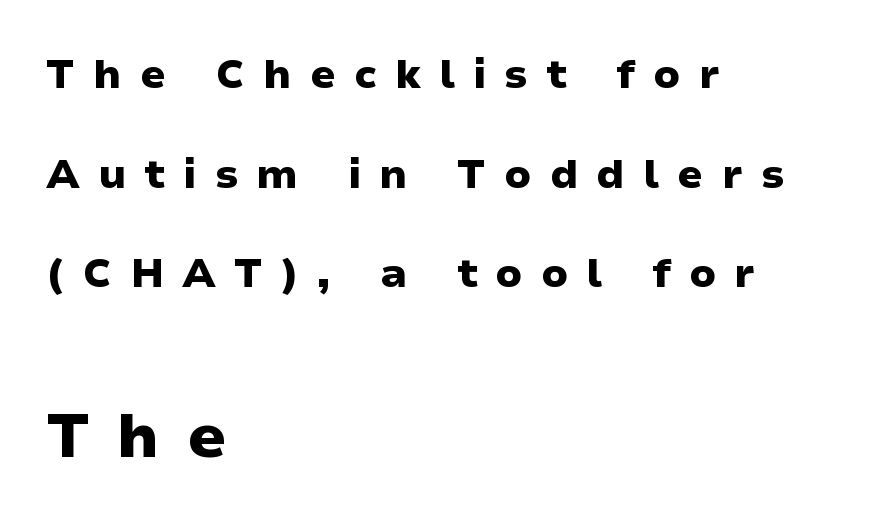
The passage shown has open, widely tracked lettering throughout. Vertical spacing — loose. Caption: upper text group reduced, lower text group enlarged. You'd pick this weight for a headline — it's a proper bold.
